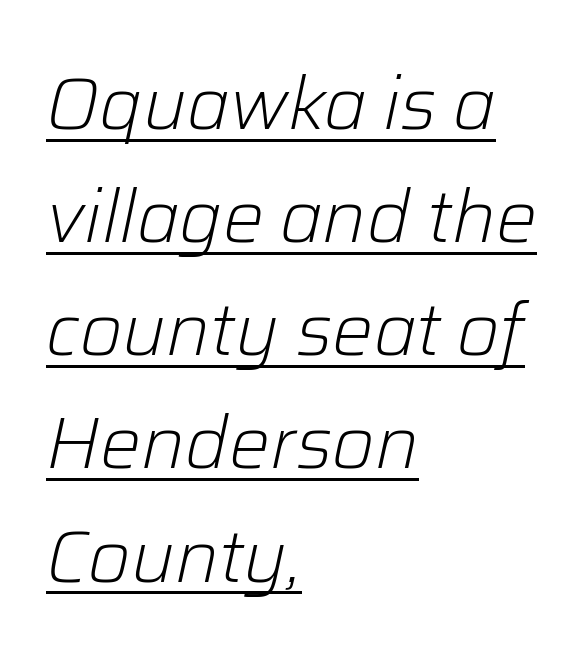
The image shows 73 px light type, italic (leaning right); set left-aligned, normal line spacing (1.55x), normal letter spacing, underlined; low stroke contrast and a medium x-height.
